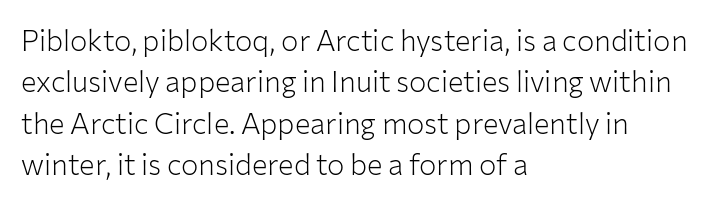
{"serif": "no", "italic": "no", "bold": "no", "weight": "light", "width": "normal", "stroke_contrast": "low", "x_height": "medium", "monospaced": "no", "underline": "no", "align": "left", "line_spacing": "normal", "line_spacing_ratio": 1.43, "letter_spacing": "normal", "letter_spacing_em": 0.0, "glyph_px": 29}
